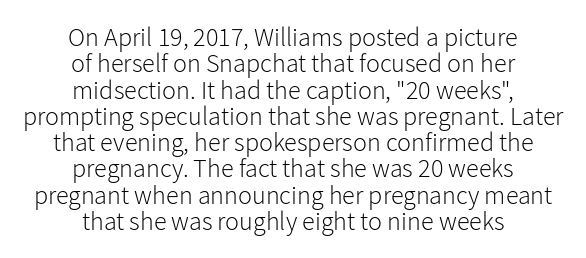
The image shows 26 px text type, upright; set centered, tight line spacing (1.01x), normal letter spacing, not underlined.
